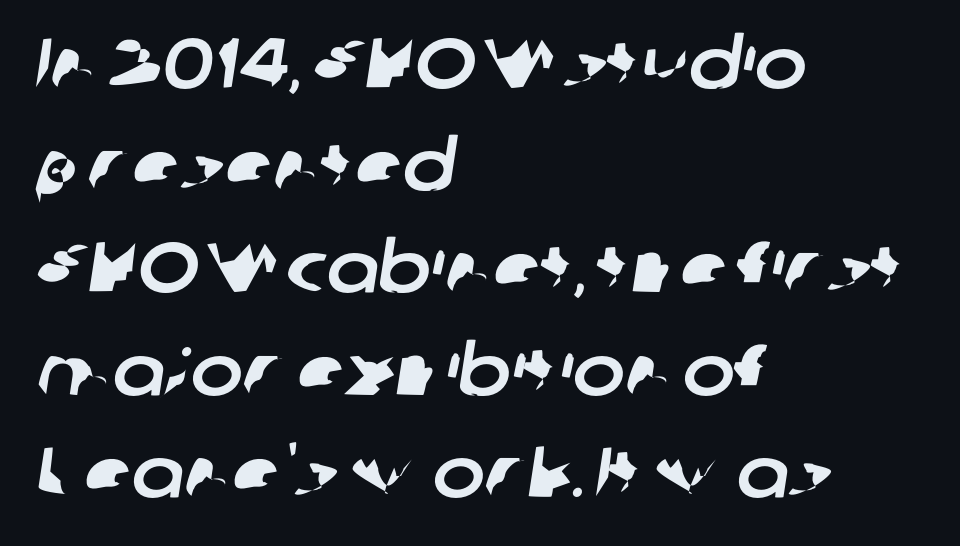
Only glyphs here, with clear space below each row. Between one letter and the next there's only the usual sliver of space. In CSS terms this would be text-align: left. The typeface chosen for these lines omits serifs.
